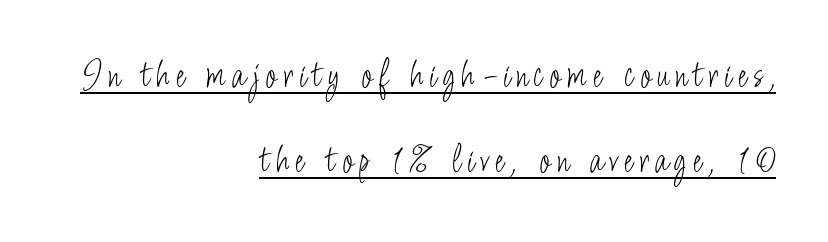
{"serif": "no", "bold": "no", "weight": "light", "width": "condensed", "stroke_contrast": "low", "x_height": "small", "monospaced": "no", "underline": "yes", "align": "right", "line_spacing": "loose", "line_spacing_ratio": 2.13, "glyph_px": 40}
